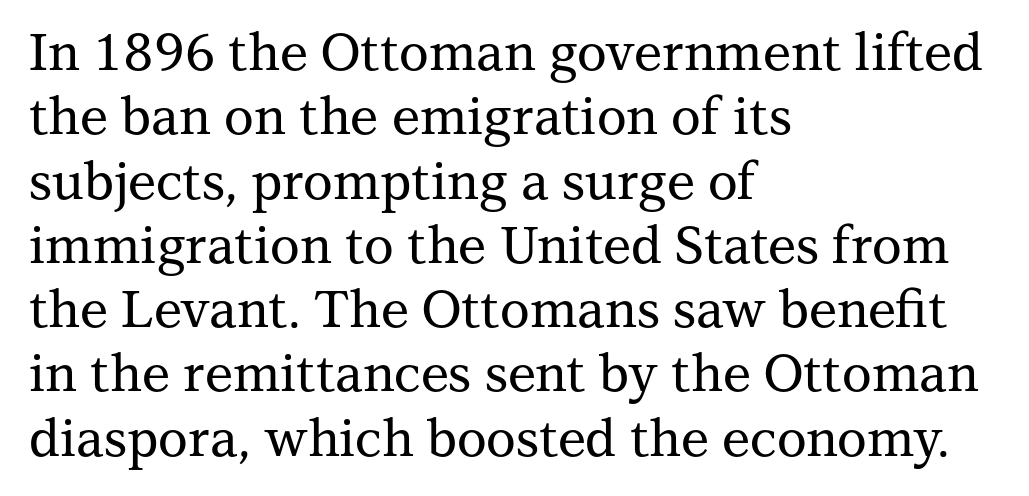
{"serif": "yes", "italic": "no", "width": "normal", "stroke_contrast": "medium", "x_height": "medium", "monospaced": "no", "underline": "no", "align": "left", "line_spacing": "normal", "line_spacing_ratio": 1.26, "letter_spacing": "normal", "letter_spacing_em": 0.0, "glyph_px": 51}
